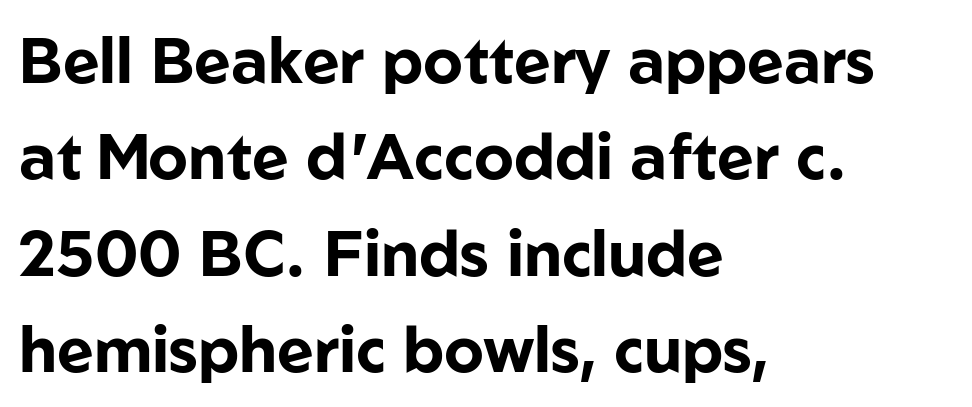
The letters advance in unequal steps, a hallmark of proportional type. Clear beneath every line of the passage. These lines keep a tight, regular rhythm from letter to letter. In CSS terms this would be text-align: left.
